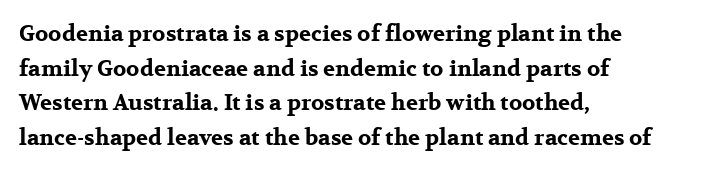
{"italic": "no", "bold": "yes", "underline": "no", "align": "left", "line_spacing": "normal", "line_spacing_ratio": 1.57, "letter_spacing": "normal", "letter_spacing_em": 0.0, "glyph_px": 22}
